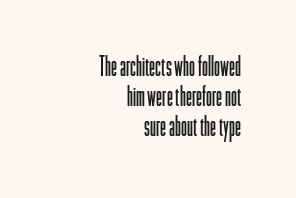
Q: Is the text bold? A: No.
Q: Is the text italic (slanted)? A: No, it is upright.
Q: Is the text underlined? A: No.
Q: How is the paragraph aligned? A: Right-aligned.
Q: Is the spacing between letters normal or unusually wide? A: Normal.
Q: Is the spacing between lines tight, normal or loose? A: Tight.
